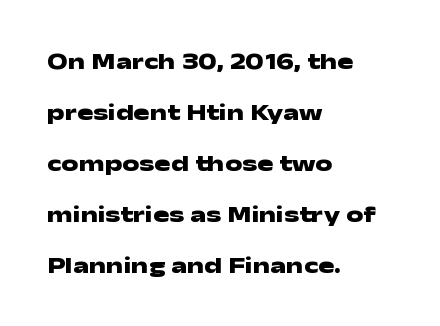
{"italic": "no", "bold": "yes", "underline": "no", "align": "left", "line_spacing": "loose", "line_spacing_ratio": 2.13, "letter_spacing": "normal", "letter_spacing_em": 0.0, "glyph_px": 24}
